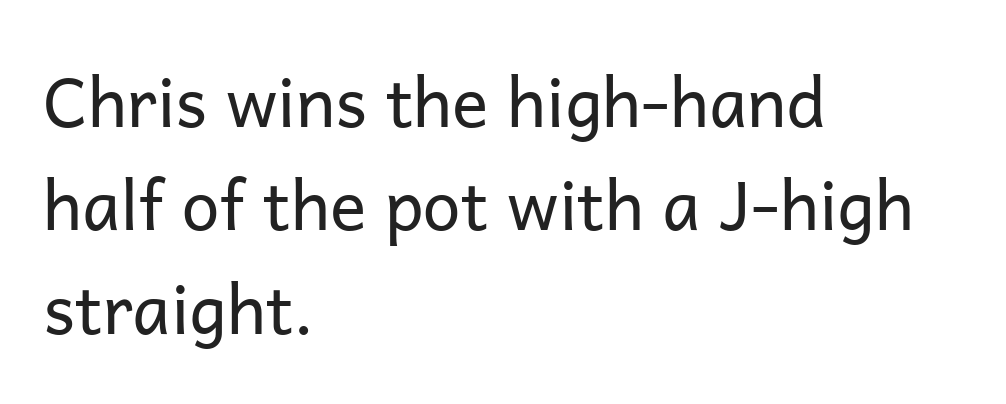
Layout note: lines flush left. You could not count columns in this text — the font is proportionally spaced. The font is comparable to plain body text, perhaps lighter. Designer's note — italics off, roman on. No feet cap the strokes, marking this as sans-serif type.
